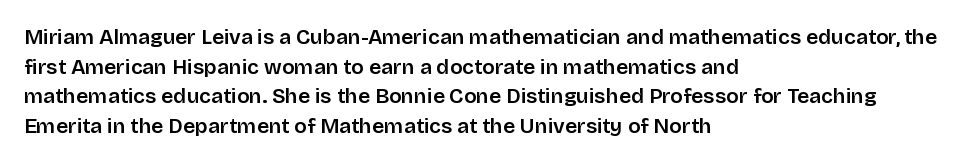
{"italic": "no", "underline": "no", "align": "left", "line_spacing": "normal", "line_spacing_ratio": 1.41, "letter_spacing": "normal", "letter_spacing_em": 0.0, "glyph_px": 21}
